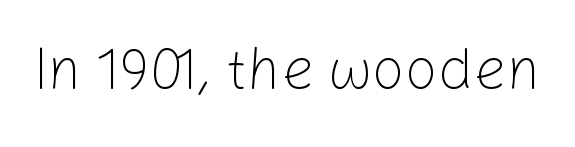
{"serif": "no", "italic": "no", "bold": "no", "weight": "light", "width": "normal", "stroke_contrast": "low", "x_height": "medium", "monospaced": "no", "underline": "no", "letter_spacing": "normal", "letter_spacing_em": 0.0, "glyph_px": 58}
